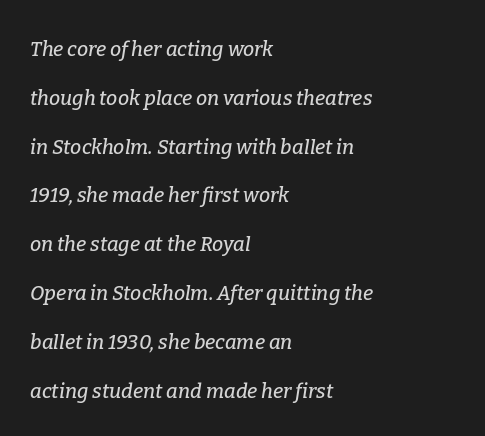
{"italic": "yes", "lean": "right", "slant_degrees": 9, "underline": "no", "align": "left", "line_spacing": "loose", "line_spacing_ratio": 2.44, "letter_spacing": "normal", "letter_spacing_em": 0.0, "glyph_px": 20}
